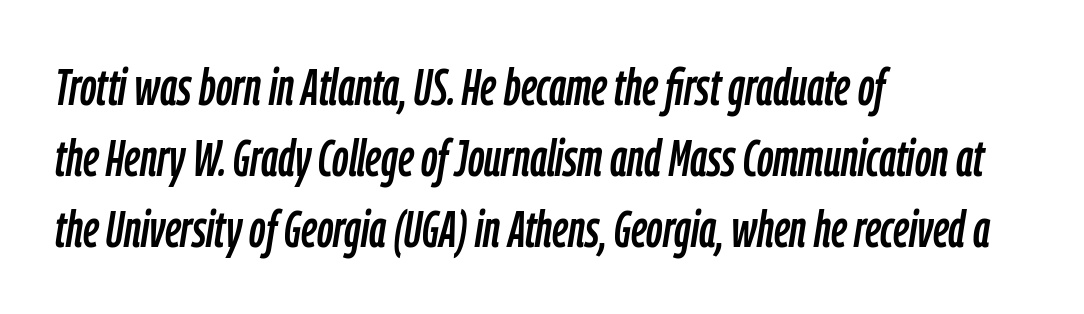
Q: Is the text italic (slanted)? A: Yes, it leans right by about 9 degrees.
Q: Is the text underlined? A: No.
Q: How is the paragraph aligned? A: Left-aligned.
Q: Is the spacing between letters normal or unusually wide? A: Normal.
Q: Is the spacing between lines tight, normal or loose? A: Normal.
Q: Width (condensed, normal, or wide)? A: Condensed.
Q: Stroke contrast? A: Low.
Q: x-height? A: Medium.
Q: Monospaced? A: No.
